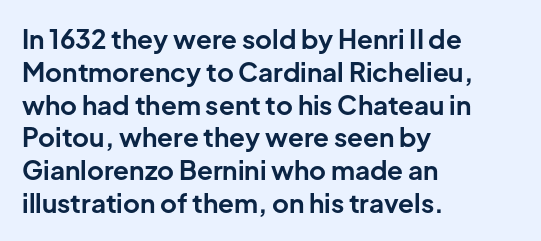
Reading down the column, the eye jumps a familiar distance to each next line. The passage shown is not underscored anywhere. Its strokes are broad and dark, the hallmark of bold type. Quick note: not italic, upright. Observe the ordinary spacing: letters are neighbours, not strangers. Line beginnings align vertically; line endings do not.
